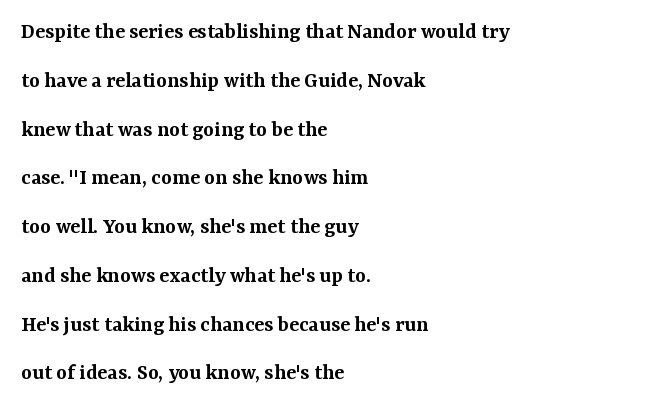
Q: Is the text bold? A: Semi-bold.
Q: Is the text italic (slanted)? A: No, it is upright.
Q: Is the text underlined? A: No.
Q: How is the paragraph aligned? A: Left-aligned.
Q: Is the spacing between letters normal or unusually wide? A: Normal.
Q: Is the spacing between lines tight, normal or loose? A: Loose.
